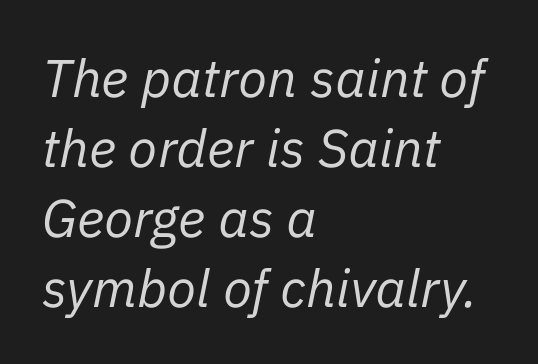
Q: Is the text bold? A: No.
Q: Is the text italic (slanted)? A: Yes, it leans right by about 11 degrees.
Q: Is the text underlined? A: No.
Q: How is the paragraph aligned? A: Left-aligned.
Q: Is the spacing between letters normal or unusually wide? A: Normal.
Q: Is the spacing between lines tight, normal or loose? A: Normal.
Q: Width (condensed, normal, or wide)? A: Normal.
Q: Stroke contrast? A: Low.
Q: x-height? A: Medium.
Q: Monospaced? A: No.
